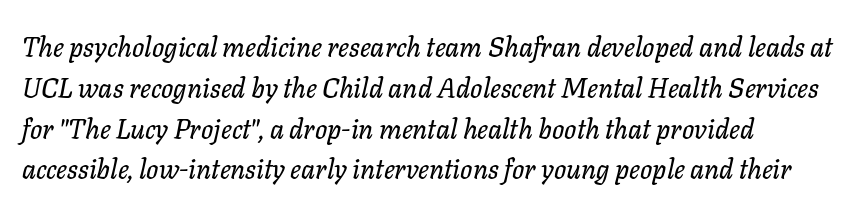
{"italic": "yes", "lean": "right", "slant_degrees": 11, "underline": "no", "align": "left", "line_spacing": "normal", "line_spacing_ratio": 1.51, "letter_spacing": "normal", "letter_spacing_em": 0.0, "glyph_px": 27}
